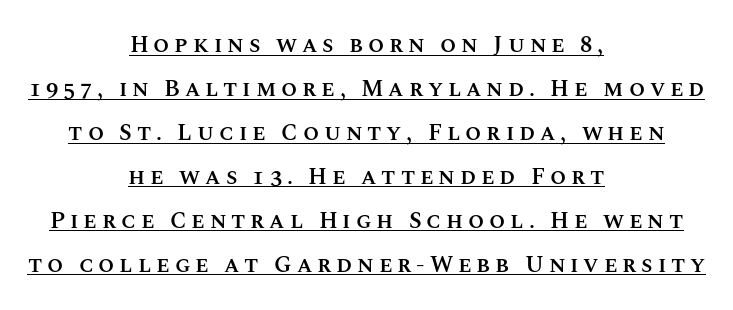
You can tell it's not italic because the verticals are truly vertical. The string is rendered with underlining switched on. Firm but not heavy-handed strokes: this text is semibold. The letterforms stand isolated, each surrounded by extra space.
